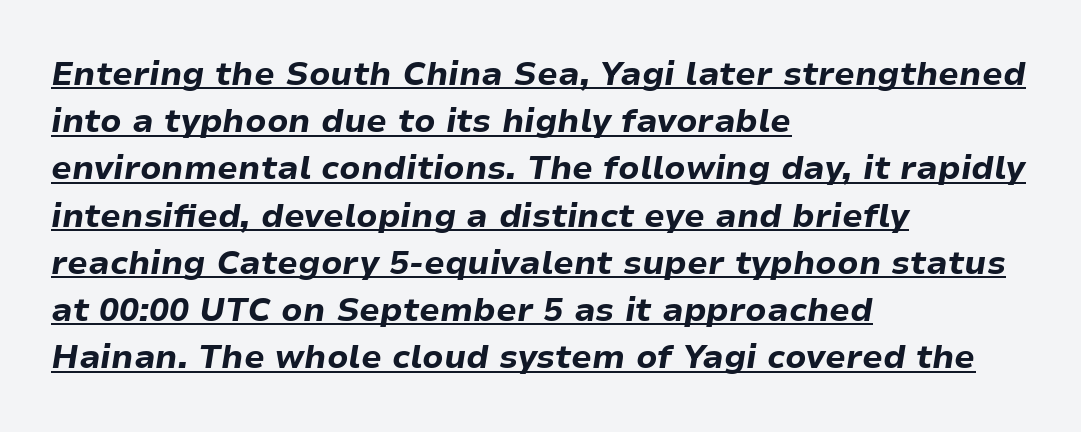
{"italic": "yes", "lean": "right", "slant_degrees": 9, "bold": "yes", "weight": "bold", "width": "normal", "stroke_contrast": "low", "x_height": "medium", "monospaced": "no", "underline": "yes", "align": "left", "line_spacing": "normal", "line_spacing_ratio": 1.43, "letter_spacing": "normal", "letter_spacing_em": 0.0, "glyph_px": 33}
